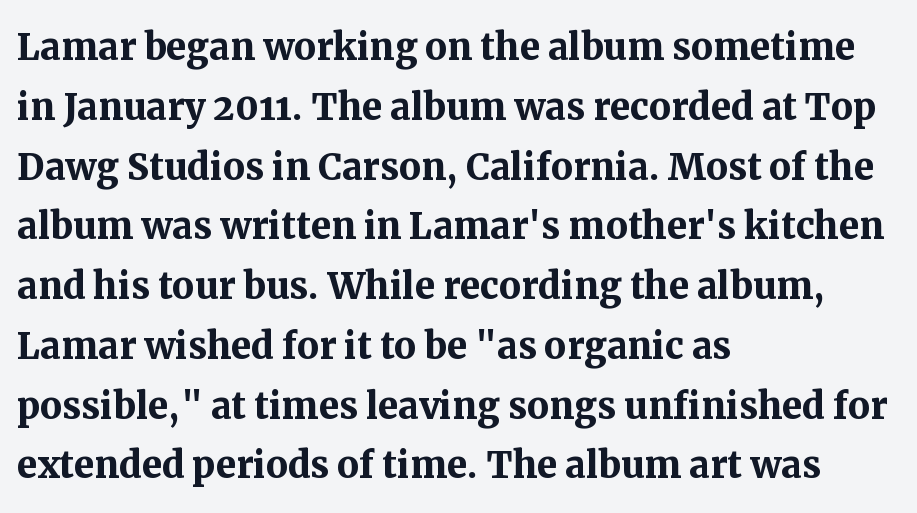
The image shows 49 px semibold serif type, upright; set left-aligned, line spacing 1.22x, normal letter spacing, not underlined; medium stroke contrast and a medium x-height.
